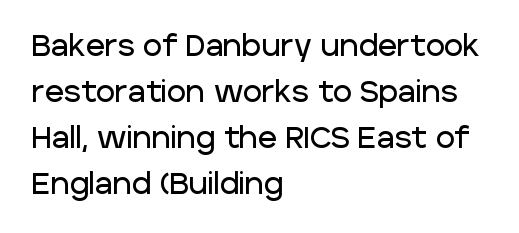
The image shows 29 px sans-serif type, upright; set left-aligned, normal line spacing (1.59x), normal letter spacing, not underlined; low stroke contrast and a large x-height.
